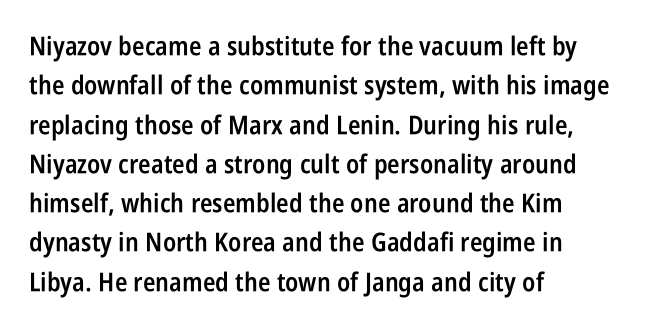
{"italic": "no", "bold": "semi", "underline": "no", "align": "left", "line_spacing": "normal", "line_spacing_ratio": 1.51, "letter_spacing": "normal", "letter_spacing_em": 0.0, "glyph_px": 26}
